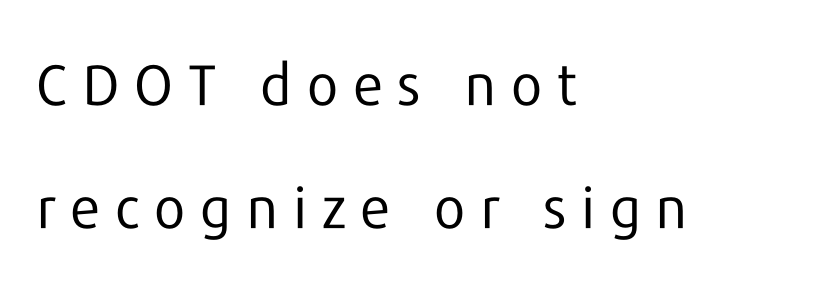
{"serif": "no", "italic": "no", "bold": "no", "weight": "regular", "width": "normal", "stroke_contrast": "low", "x_height": "medium", "monospaced": "no", "underline": "no", "align": "left", "line_spacing": "loose", "line_spacing_ratio": 2.16, "letter_spacing": "wide", "letter_spacing_em": 0.26, "glyph_px": 57}
